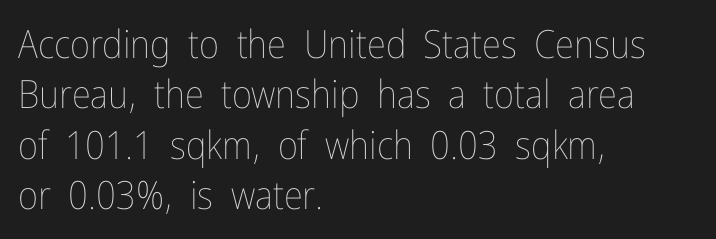
Italic? Not at all — the glyphs are vertical. Counters stay open thanks to moderate or lighter strokes. Beneath every word, the page is bare. Caption: standard tracking, unaltered.
